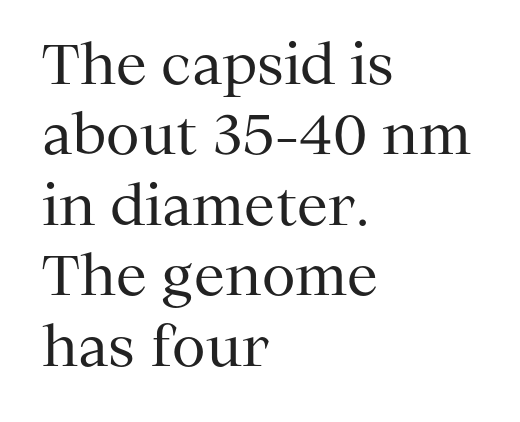
{"serif": "yes", "italic": "no", "bold": "no", "weight": "regular", "width": "normal", "stroke_contrast": "medium", "x_height": "medium", "monospaced": "no", "underline": "no", "align": "left", "line_spacing": "normal", "line_spacing_ratio": 1.28, "letter_spacing": "normal", "letter_spacing_em": 0.0, "glyph_px": 55}
